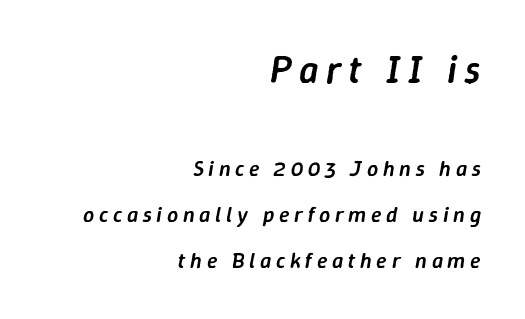
The characters look somewhat weighty, a semibold short of true bold. The vertical gap from one line to the next is large. The ragged edge is on the left, which tells us the setting is flush right. Characters follow at a spacing far wider than the type designer built in. A typesetter would call this proportional, since set widths differ per character.
